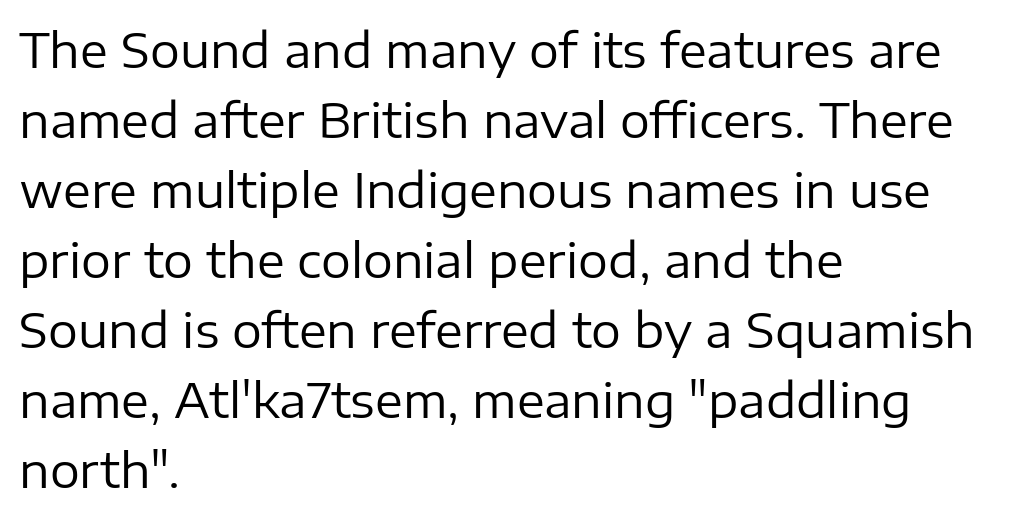
{"serif": "no", "italic": "no", "bold": "no", "weight": "regular", "width": "normal", "stroke_contrast": "low", "x_height": "medium", "monospaced": "no", "underline": "no", "align": "left", "line_spacing": "normal", "line_spacing_ratio": 1.49, "letter_spacing": "normal", "letter_spacing_em": 0.0, "glyph_px": 47}
